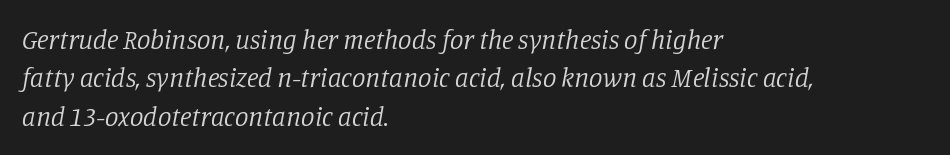
Q: Is the text bold? A: No.
Q: Is the text italic (slanted)? A: Yes, it leans right by about 11 degrees.
Q: Is the text underlined? A: No.
Q: How is the paragraph aligned? A: Left-aligned.
Q: Is the spacing between letters normal or unusually wide? A: Normal.
Q: Is the spacing between lines tight, normal or loose? A: Normal.
